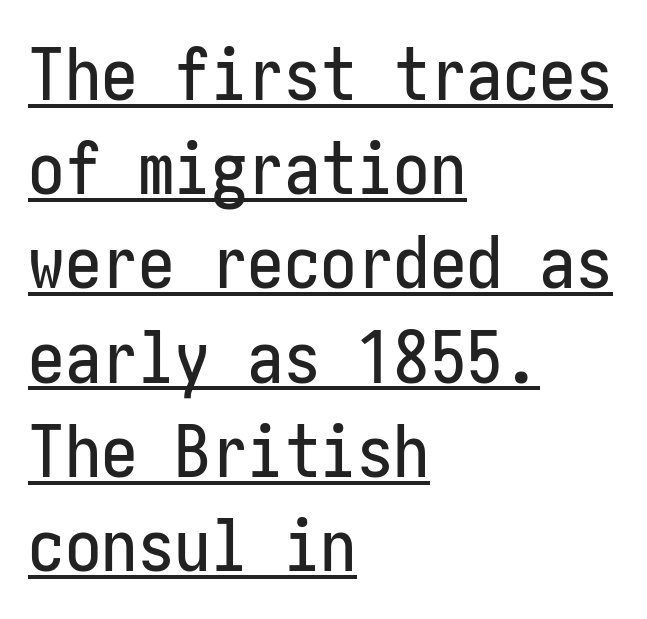
Q: Is the text italic (slanted)? A: No, it is upright.
Q: Is the typeface a serif or a sans-serif typeface? A: Sans-serif.
Q: Is the text underlined? A: Yes.
Q: How is the paragraph aligned? A: Left-aligned.
Q: Is the spacing between letters normal or unusually wide? A: Normal.
Q: Is the spacing between lines tight, normal or loose? A: Normal.
Q: Width (condensed, normal, or wide)? A: Condensed.
Q: Stroke contrast? A: Low.
Q: x-height? A: Medium.
